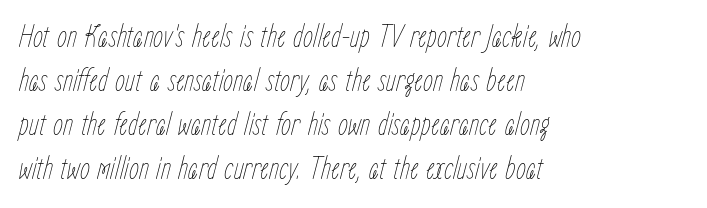
These lines keep a tight, regular rhythm from letter to letter. Ink coverage per letter is moderate at most. Bare-footed words on every line. Leftover space on each line is placed entirely after the last word.
